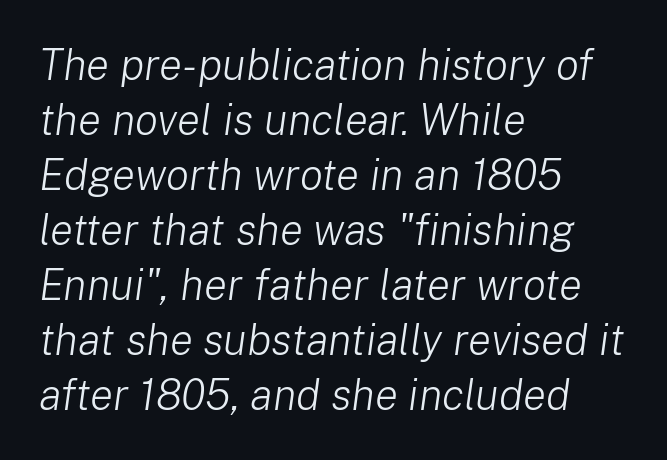
Q: Is the text bold? A: No.
Q: Is the text italic (slanted)? A: Yes, it leans right by about 8 degrees.
Q: Is the text underlined? A: No.
Q: How is the paragraph aligned? A: Left-aligned.
Q: Is the spacing between letters normal or unusually wide? A: Normal.
Q: Is the spacing between lines tight, normal or loose? A: Normal.
Q: Width (condensed, normal, or wide)? A: Normal.
Q: Stroke contrast? A: Low.
Q: x-height? A: Medium.
Q: Monospaced? A: No.
